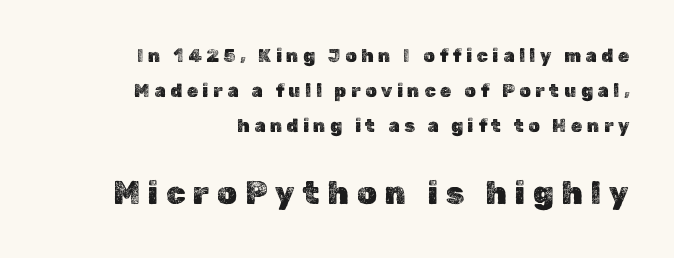
Q: Is the text italic (slanted)? A: No, it is upright.
Q: Is the text underlined? A: No.
Q: How is the paragraph aligned? A: Right-aligned.
Q: Is the spacing between letters normal or unusually wide? A: Unusually wide.
Q: Is the spacing between lines tight, normal or loose? A: Loose.
Q: Which block of text is set in a larger size, the first (top) or the second (bottom)? A: The second (bottom) one.
Q: Width (condensed, normal, or wide)? A: Normal.
Q: x-height? A: Medium.
Q: Monospaced? A: No.
